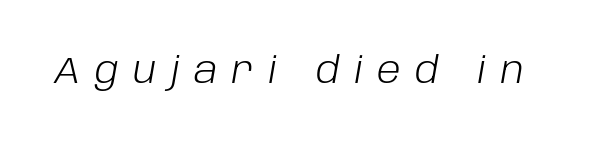
{"italic": "yes", "lean": "right", "slant_degrees": 10, "bold": "no", "weight": "light", "width": "normal", "stroke_contrast": "low", "x_height": "large", "monospaced": "no", "underline": "no", "letter_spacing": "wide", "letter_spacing_em": 0.4, "glyph_px": 36}
